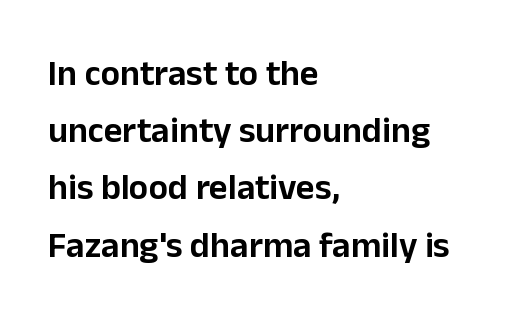
Proportional: the letters do not fall into vertical columns. Is there any slant? The stems are plumb. In terms of letterform style, serifs are entirely absent. Letters rest on an invisible, unmarked baseline. Observe the ordinary spacing: letters are neighbours, not strangers. Caption: multi-line text, flush left, ragged right.
